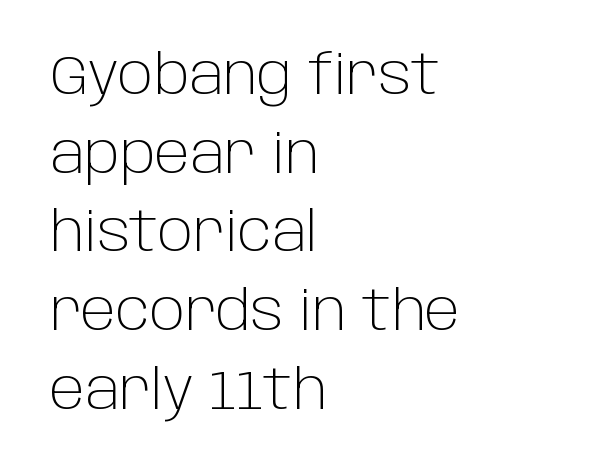
Q: Is the text bold? A: No.
Q: Is the text italic (slanted)? A: No, it is upright.
Q: Is the typeface a serif or a sans-serif typeface? A: Sans-serif.
Q: Is the text underlined? A: No.
Q: How is the paragraph aligned? A: Left-aligned.
Q: Is the spacing between letters normal or unusually wide? A: Normal.
Q: Is the spacing between lines tight, normal or loose? A: Normal.
Q: Width (condensed, normal, or wide)? A: Normal.
Q: Stroke contrast? A: Low.
Q: x-height? A: Large.
Q: Monospaced? A: No.
